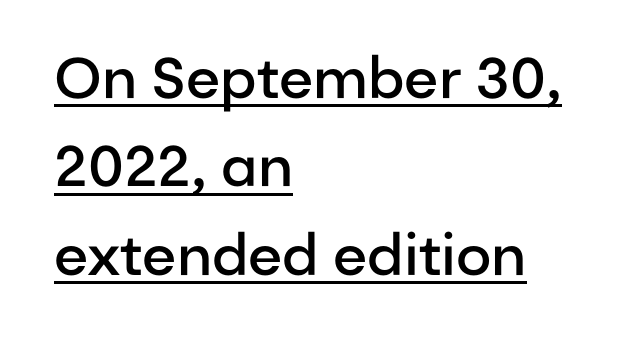
The image shows 57 px semibold sans-serif type, upright; set left-aligned, normal line spacing (1.55x), normal letter spacing, underlined; low stroke contrast and a medium x-height.
